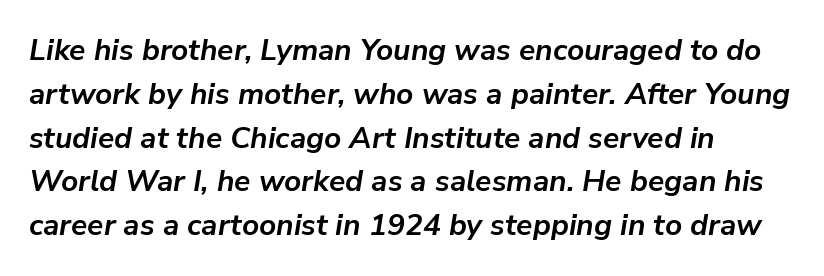
Rows of type keep a routine distance in the vertical direction. Think of a printed novel: that variable character pitch is what you see here. Compared with typical body copy, the letter spacing here is the same. Plain, unruled lines of type. The passage shown is emphatically bold.
